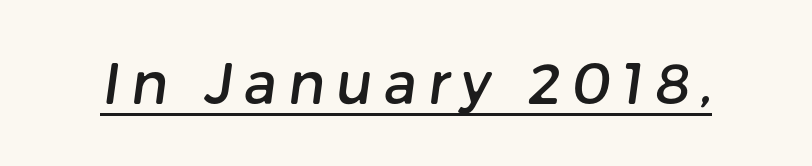
The image shows 56 px sans-serif type; set unusually wide letter spacing (+0.2 em), underlined; low stroke contrast and a medium x-height.
